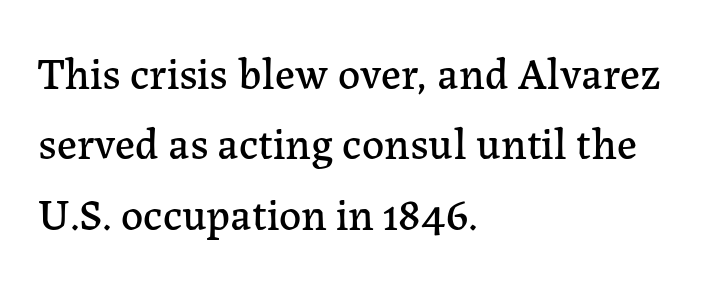
The image shows 44 px serif type, upright; set left-aligned, normal line spacing (1.6x), normal letter spacing, not underlined; low stroke contrast and a medium x-height.
